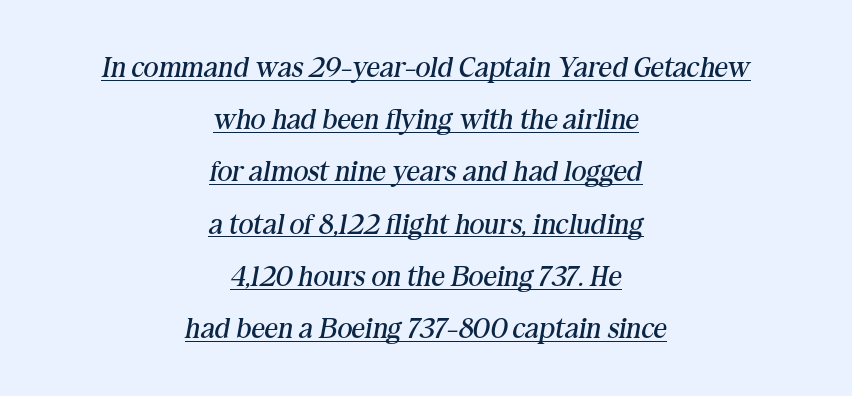
The image shows 29 px regular-weight serif type, italic (leaning right); set centered, line spacing 1.8x, normal letter spacing, underlined; medium stroke contrast and a medium x-height.
